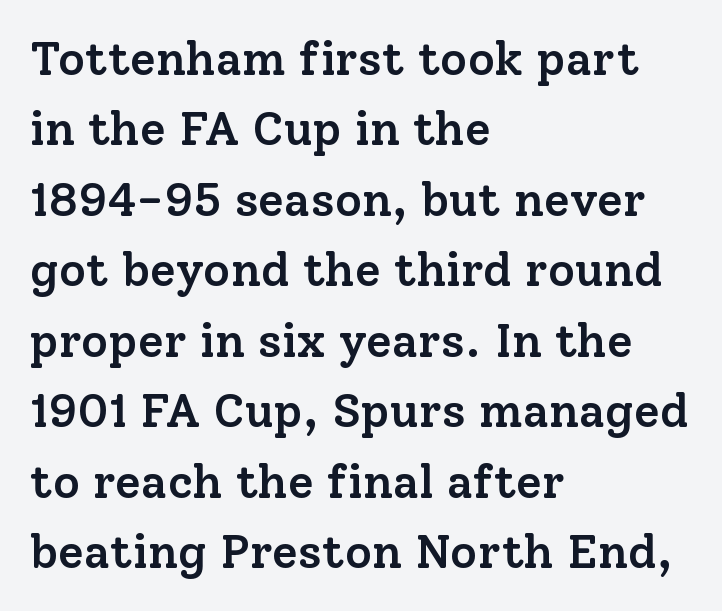
I'd call this a serif setting — the letters wear small feet. What stands out about the letter spacing? Nothing — it is the standard amount. Caption: multi-line text, flush left, ragged right. Character widths vary here, with narrow letters taking less room than wide ones. Students, this is semibold: more ink than regular, less than bold. The line-height multiplier appears to be the usual default.
